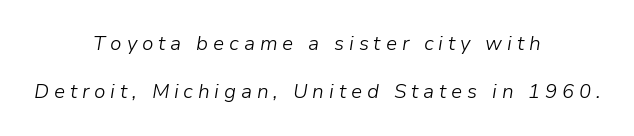
{"italic": "yes", "lean": "right", "slant_degrees": 9, "bold": "no", "underline": "no", "align": "center", "line_spacing": "loose", "line_spacing_ratio": 2.42, "letter_spacing": "wide", "letter_spacing_em": 0.24, "glyph_px": 20}
